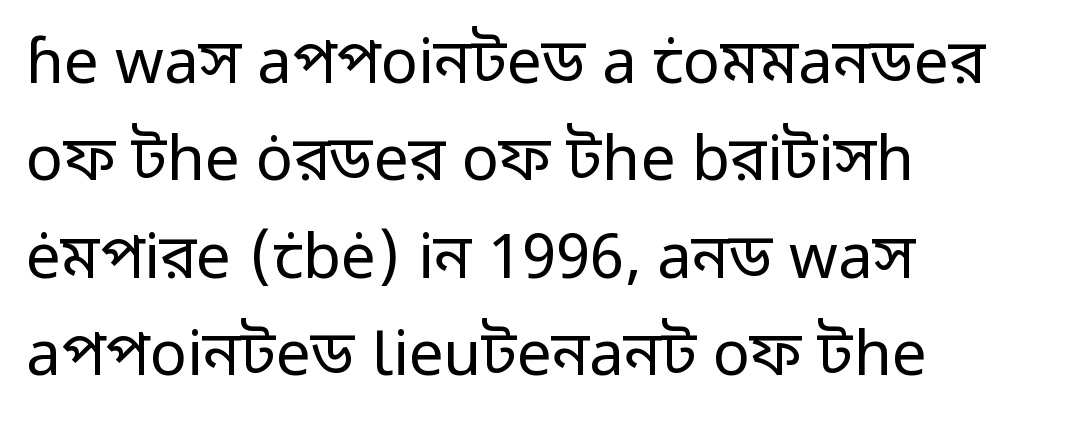
The image shows 62 px regular-weight sans-serif type, upright; set left-aligned, normal line spacing (1.57x), normal letter spacing, not underlined; low stroke contrast and a medium x-height.
